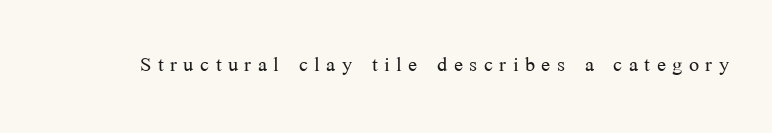
{"italic": "no", "bold": "no", "underline": "no", "letter_spacing": "wide", "letter_spacing_em": 0.24, "glyph_px": 27}
